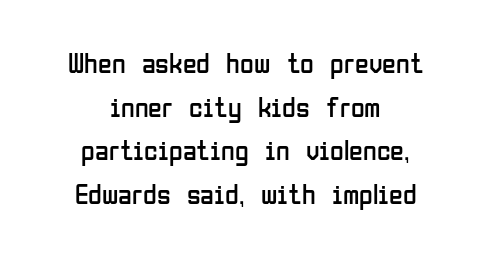
{"serif": "no", "italic": "no", "bold": "no", "weight": "regular", "width": "condensed", "stroke_contrast": "low", "x_height": "medium", "monospaced": "no", "underline": "no", "align": "center", "line_spacing": "normal", "line_spacing_ratio": 1.56, "letter_spacing": "normal", "letter_spacing_em": 0.0, "glyph_px": 28}
